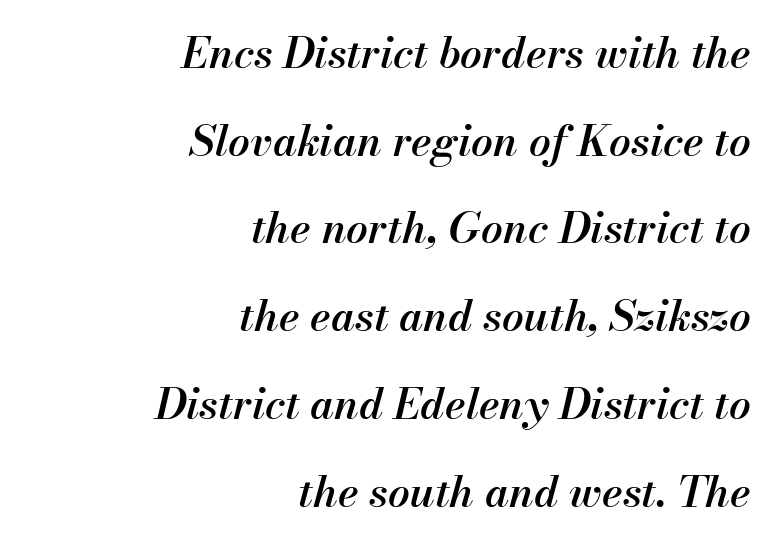
Q: Is the text bold? A: Semi-bold.
Q: Is the text italic (slanted)? A: Yes, it leans right by about 13 degrees.
Q: Is the text underlined? A: No.
Q: How is the paragraph aligned? A: Right-aligned.
Q: Is the spacing between letters normal or unusually wide? A: Normal.
Q: Is the spacing between lines tight, normal or loose? A: Loose.
Q: Width (condensed, normal, or wide)? A: Normal.
Q: Stroke contrast? A: Medium.
Q: x-height? A: Small.
Q: Monospaced? A: No.
